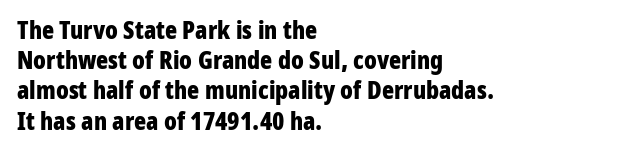
{"italic": "no", "bold": "yes", "underline": "no", "align": "left", "line_spacing_ratio": 1.21, "letter_spacing": "normal", "letter_spacing_em": 0.0, "glyph_px": 25}
